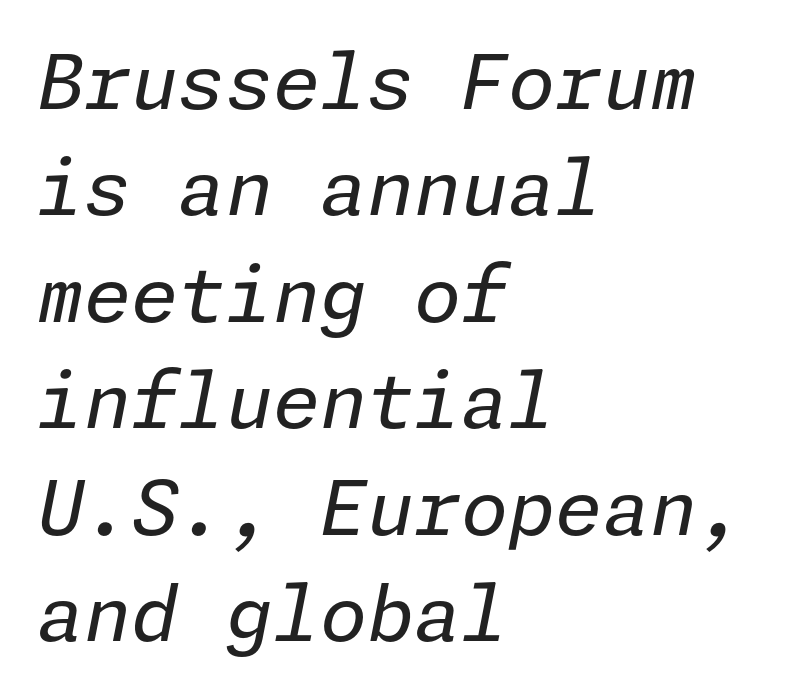
Q: Is the text bold? A: No.
Q: Is the text italic (slanted)? A: Yes, it leans right by about 11 degrees.
Q: Is the text underlined? A: No.
Q: How is the paragraph aligned? A: Left-aligned.
Q: Is the spacing between letters normal or unusually wide? A: Normal.
Q: Is the spacing between lines tight, normal or loose? A: Normal.
Q: Width (condensed, normal, or wide)? A: Normal.
Q: Stroke contrast? A: Low.
Q: x-height? A: Medium.
